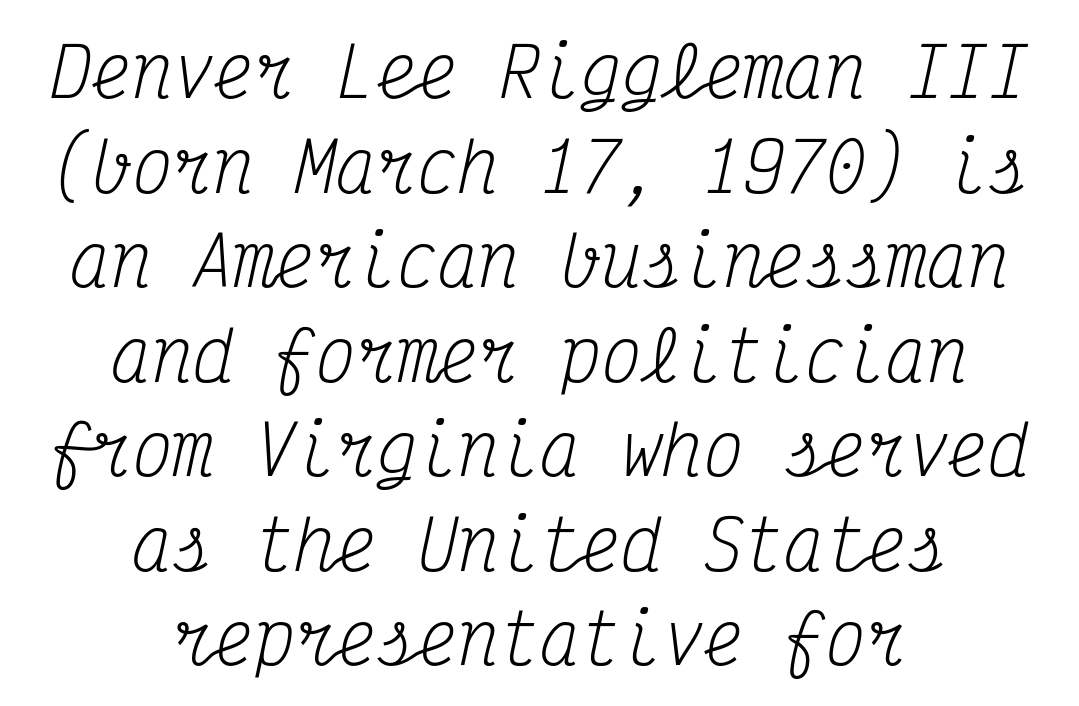
Q: Is the text bold? A: No.
Q: Is the text italic (slanted)? A: Yes, it leans right by about 12 degrees.
Q: Is the typeface a serif or a sans-serif typeface? A: Serif.
Q: Is the text underlined? A: No.
Q: How is the paragraph aligned? A: Centered.
Q: Is the spacing between letters normal or unusually wide? A: Normal.
Q: Is the spacing between lines tight, normal or loose? A: Normal.
Q: Width (condensed, normal, or wide)? A: Condensed.
Q: Stroke contrast? A: Medium.
Q: x-height? A: Medium.
Q: Monospaced? A: Yes.
